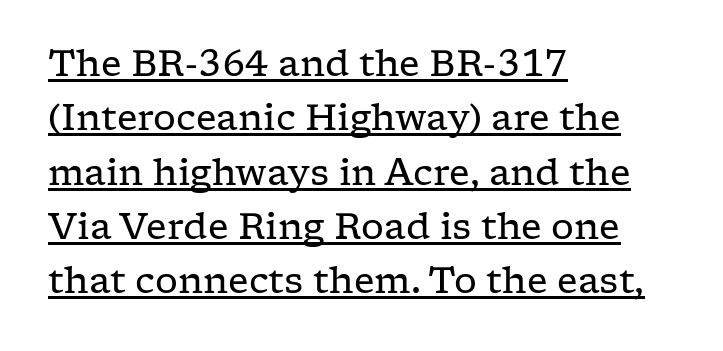
The image shows 36 px regular-weight, wide serif type, upright; set left-aligned, normal line spacing (1.51x), normal letter spacing, underlined; low stroke contrast and a medium x-height.
